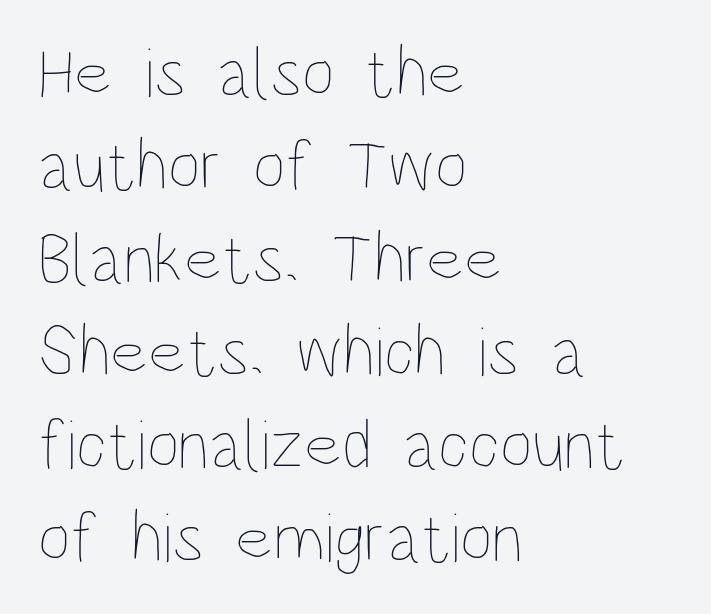
The image shows 71 px thin, condensed type, upright; set left-aligned, normal line spacing (1.31x), normal letter spacing, not underlined; low stroke contrast and a large x-height.
